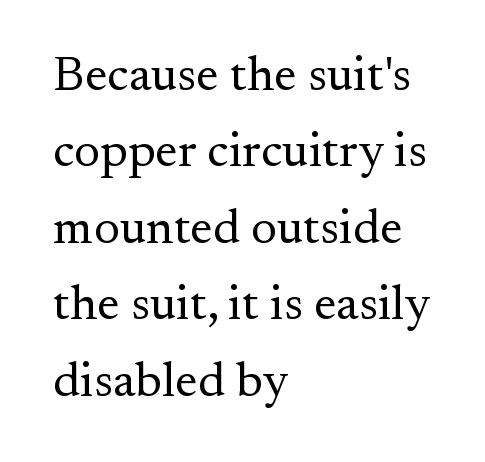
Q: Is the text bold? A: No.
Q: Is the text italic (slanted)? A: No, it is upright.
Q: Is the typeface a serif or a sans-serif typeface? A: Serif.
Q: Is the text underlined? A: No.
Q: How is the paragraph aligned? A: Left-aligned.
Q: Is the spacing between letters normal or unusually wide? A: Normal.
Q: Is the spacing between lines tight, normal or loose? A: Normal.
Q: Width (condensed, normal, or wide)? A: Normal.
Q: Stroke contrast? A: Medium.
Q: x-height? A: Small.
Q: Monospaced? A: No.
